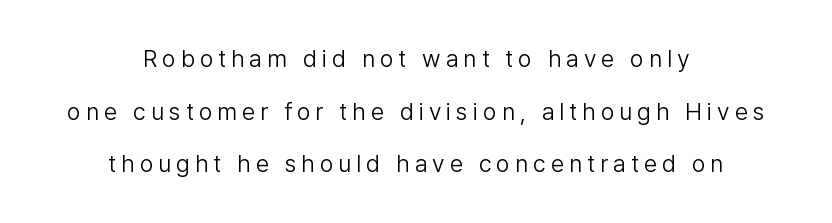
The image shows 24 px text type, upright; set centered, loose line spacing (2.19x), unusually wide letter spacing (+0.21 em), not underlined.
